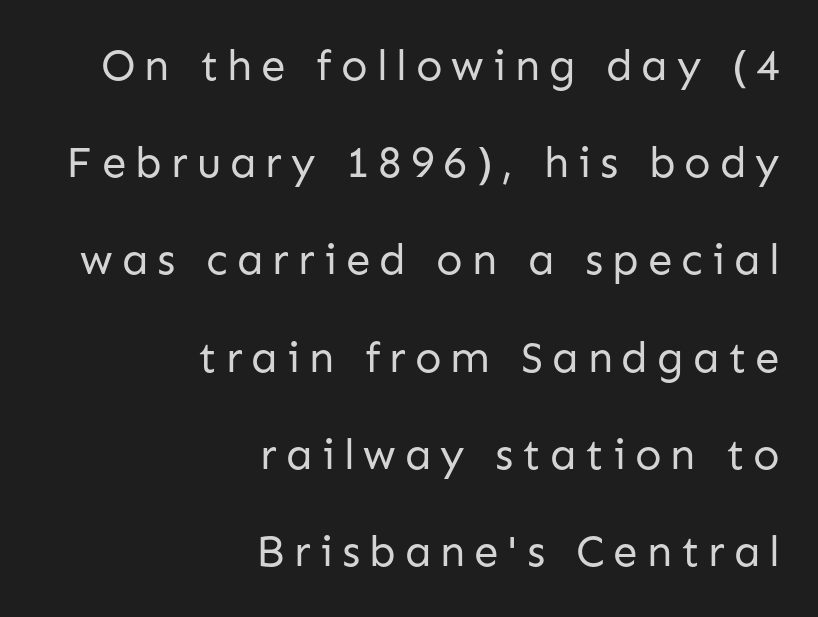
Leftover space on each line is placed entirely before the opening word. Notice the wide empty band between every row — that's loose leading. The font is comparable to plain body text, perhaps lighter. Underlining? Definitely not there.
